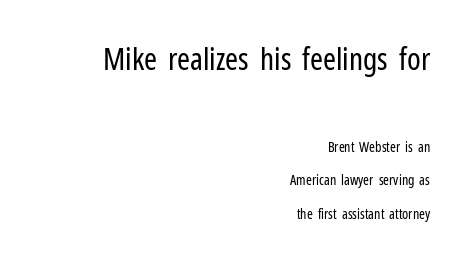
Q: Is the text bold? A: No.
Q: Is the text italic (slanted)? A: No, it is upright.
Q: Is the typeface a serif or a sans-serif typeface? A: Sans-serif.
Q: Is the text underlined? A: No.
Q: How is the paragraph aligned? A: Right-aligned.
Q: Is the spacing between letters normal or unusually wide? A: Normal.
Q: Is the spacing between lines tight, normal or loose? A: Loose.
Q: Which block of text is set in a larger size, the first (top) or the second (bottom)? A: The first (top) one.
Q: Width (condensed, normal, or wide)? A: Condensed.
Q: Stroke contrast? A: Low.
Q: x-height? A: Medium.
Q: Monospaced? A: No.
